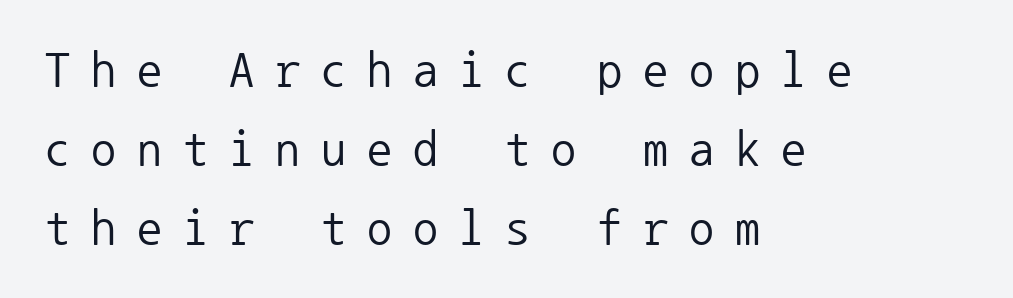
The foot of each line stays bare and open. The face used here is rendered with a markedly widened letterfit. Compared with a centered layout, this one pins lines to the left instead. This sample uses a sans-serif face. Baseline-to-baseline distance is the conventional proportion of letter height.
